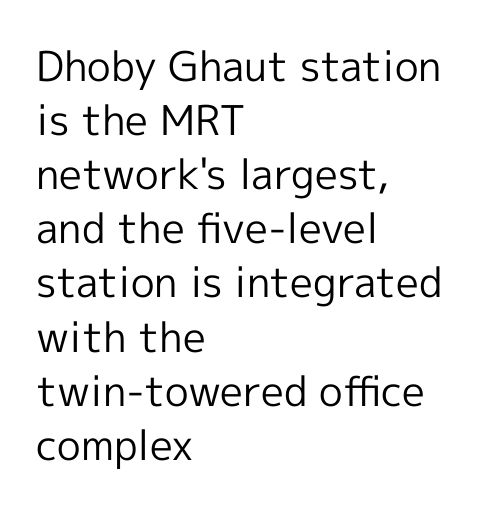
Q: Is the text bold? A: No.
Q: Is the text italic (slanted)? A: No, it is upright.
Q: Is the typeface a serif or a sans-serif typeface? A: Sans-serif.
Q: Is the text underlined? A: No.
Q: How is the paragraph aligned? A: Left-aligned.
Q: Is the spacing between letters normal or unusually wide? A: Normal.
Q: Is the spacing between lines tight, normal or loose? A: Normal.
Q: Width (condensed, normal, or wide)? A: Normal.
Q: x-height? A: Medium.
Q: Monospaced? A: No.
